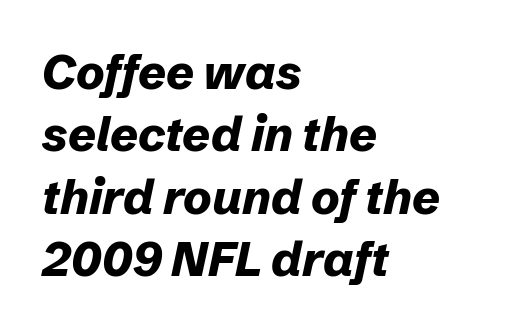
Bare-footed words on every line. Spacing between characters is what you'd get straight out of the box. Each line starts at the same left margin while the right side varies. Every letter is thick-stroked: bold, no question. Does the leading feel generous? No, just average. The rendering uses natural spacing where letterforms have individual widths.
